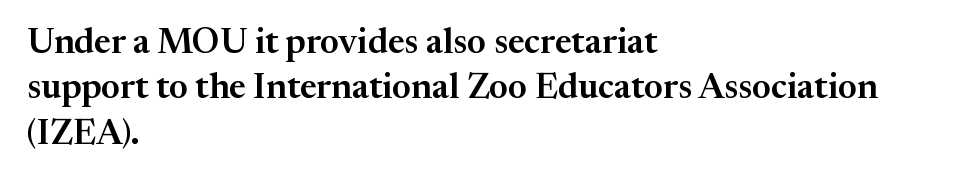
The image shows 35 px serif type, upright; set left-aligned, normal line spacing (1.3x), normal letter spacing, not underlined; medium stroke contrast and a medium x-height.
